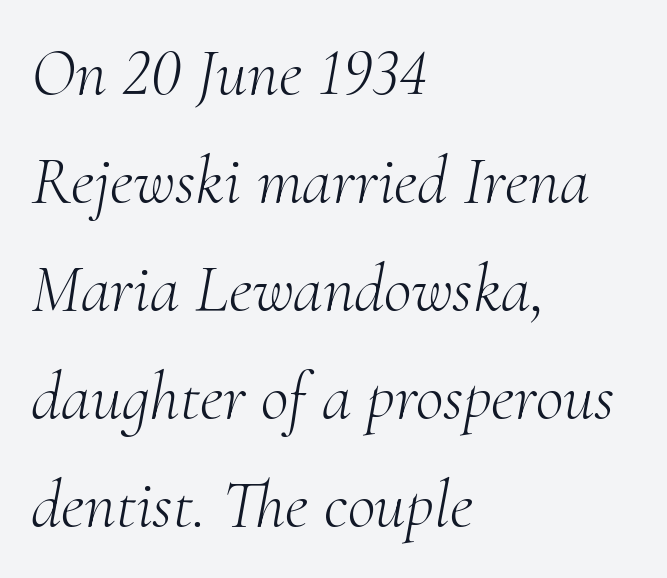
{"serif": "yes", "italic": "yes", "lean": "right", "slant_degrees": 10, "bold": "no", "weight": "light", "width": "normal", "stroke_contrast": "medium", "x_height": "small", "monospaced": "no", "underline": "no", "align": "left", "line_spacing": "normal", "line_spacing_ratio": 1.59, "letter_spacing": "normal", "letter_spacing_em": 0.0, "glyph_px": 68}
